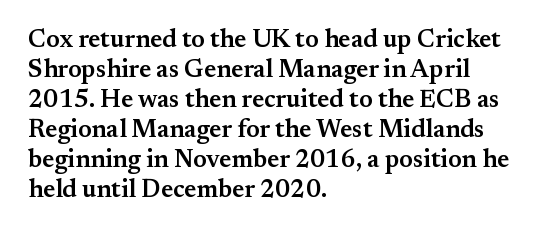
Q: Is the text bold? A: Semi-bold.
Q: Is the text italic (slanted)? A: No, it is upright.
Q: Is the text underlined? A: No.
Q: How is the paragraph aligned? A: Left-aligned.
Q: Is the spacing between letters normal or unusually wide? A: Normal.
